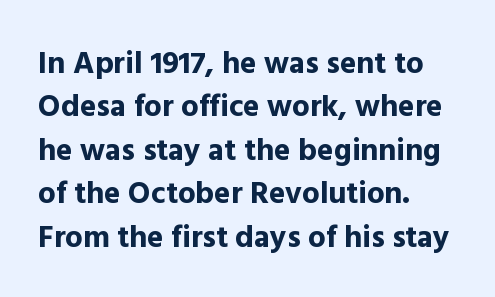
Q: Is the text bold? A: Yes.
Q: Is the text italic (slanted)? A: No, it is upright.
Q: Is the typeface a serif or a sans-serif typeface? A: Sans-serif.
Q: Is the text underlined? A: No.
Q: How is the paragraph aligned? A: Left-aligned.
Q: Is the spacing between letters normal or unusually wide? A: Normal.
Q: Is the spacing between lines tight, normal or loose? A: Normal.
Q: Width (condensed, normal, or wide)? A: Normal.
Q: x-height? A: Medium.
Q: Monospaced? A: No.
